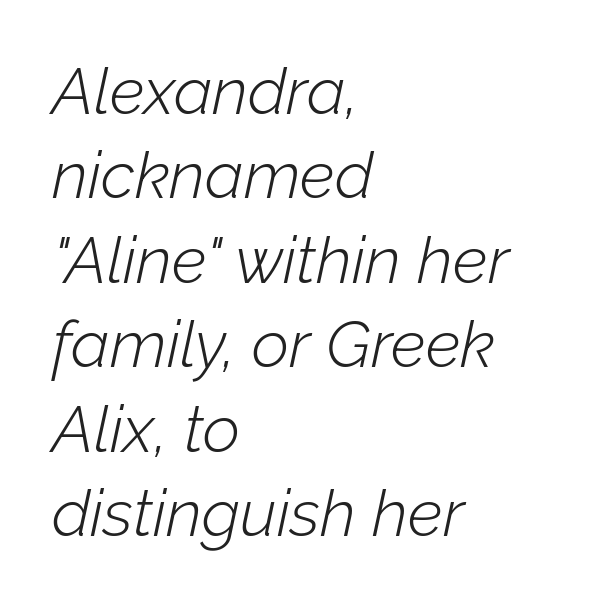
Q: Is the text bold? A: No.
Q: Is the text italic (slanted)? A: Yes, it leans right by about 12 degrees.
Q: Is the text underlined? A: No.
Q: How is the paragraph aligned? A: Left-aligned.
Q: Is the spacing between letters normal or unusually wide? A: Normal.
Q: Is the spacing between lines tight, normal or loose? A: Normal.
Q: Width (condensed, normal, or wide)? A: Normal.
Q: Stroke contrast? A: Low.
Q: x-height? A: Medium.
Q: Monospaced? A: No.
